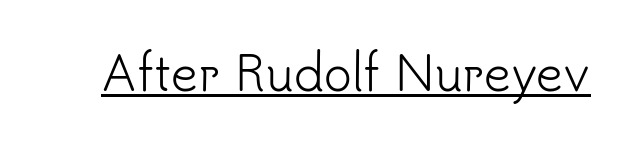
{"serif": "no", "italic": "no", "bold": "no", "weight": "light", "width": "normal", "stroke_contrast": "low", "x_height": "small", "monospaced": "no", "underline": "yes", "letter_spacing": "normal", "letter_spacing_em": 0.0, "glyph_px": 47}
